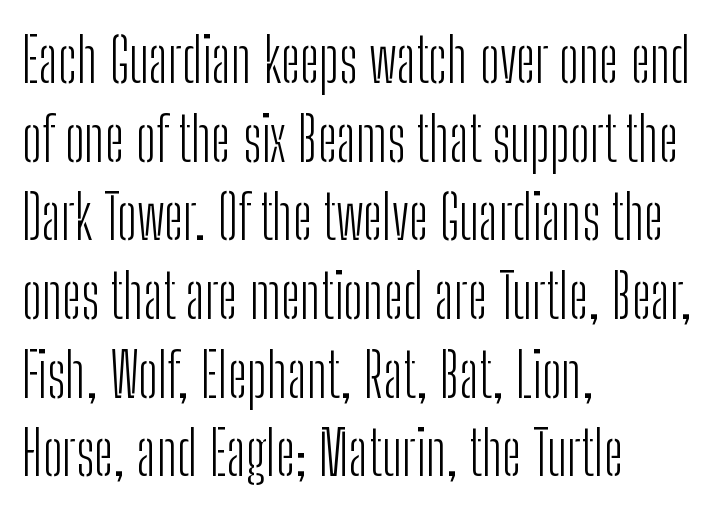
{"serif": "no", "italic": "no", "bold": "no", "weight": "light", "width": "condensed", "stroke_contrast": "low", "x_height": "medium", "monospaced": "no", "underline": "no", "align": "left", "line_spacing": "normal", "line_spacing_ratio": 1.29, "letter_spacing": "normal", "letter_spacing_em": 0.0, "glyph_px": 61}
